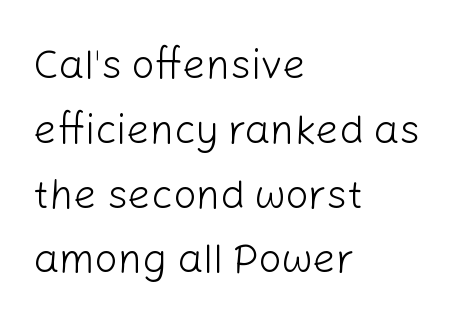
If you drew a line through each stem, it would be perfectly vertical. A typesetter would label this face a sans. Weight: in the light-to-regular range. Where is the straight margin? On the left. Looks like regular typesetting: each glyph gets only the width it needs.
